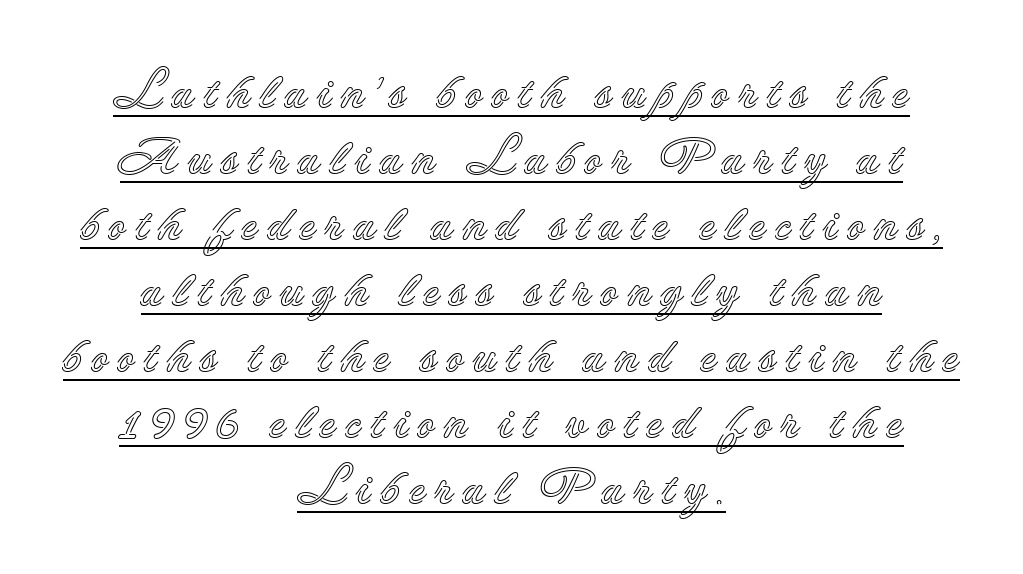
{"width": "normal", "x_height": "small", "monospaced": "no", "underline": "yes", "align": "center", "line_spacing": "normal", "line_spacing_ratio": 1.32, "glyph_px": 50}
